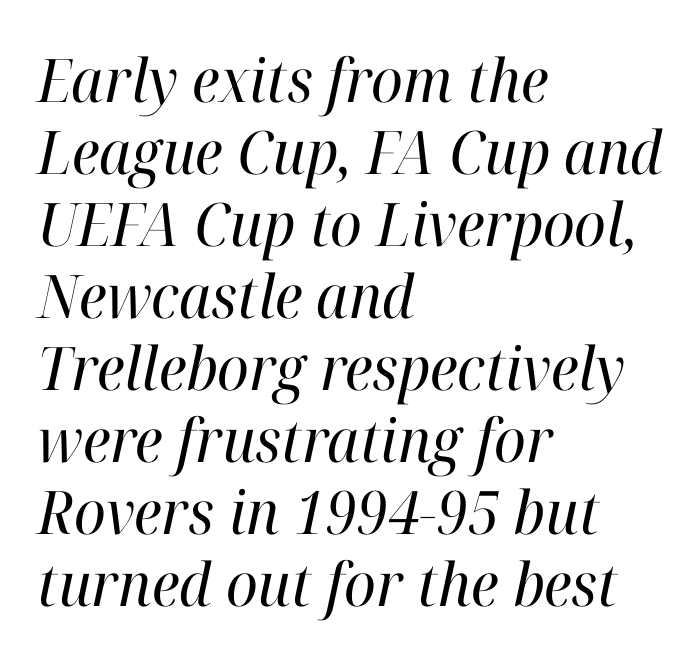
{"serif": "yes", "italic": "yes", "lean": "right", "slant_degrees": 12, "bold": "no", "weight": "regular", "width": "normal", "stroke_contrast": "high", "x_height": "medium", "monospaced": "no", "underline": "no", "align": "left", "line_spacing_ratio": 1.2, "letter_spacing": "normal", "letter_spacing_em": 0.0, "glyph_px": 60}
